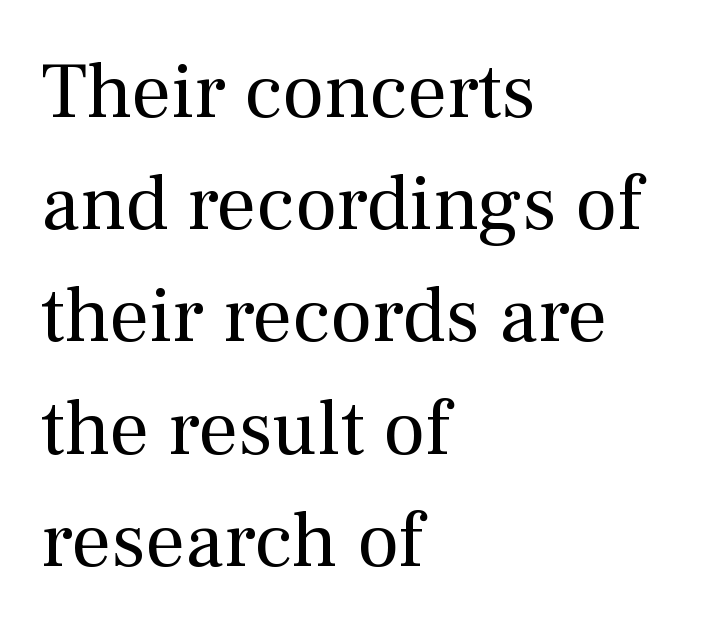
{"serif": "yes", "italic": "no", "bold": "no", "weight": "regular", "width": "normal", "stroke_contrast": "medium", "x_height": "medium", "monospaced": "no", "underline": "no", "align": "left", "line_spacing": "normal", "line_spacing_ratio": 1.42, "letter_spacing": "normal", "letter_spacing_em": 0.0, "glyph_px": 79}
